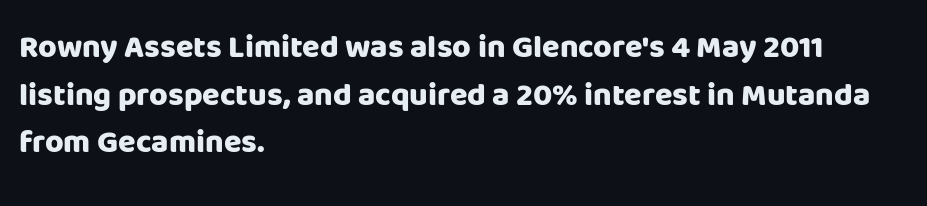
The image shows 32 px heavy sans-serif type, upright; set left-aligned, normal line spacing (1.49x), normal letter spacing, not underlined; low stroke contrast and a large x-height.
